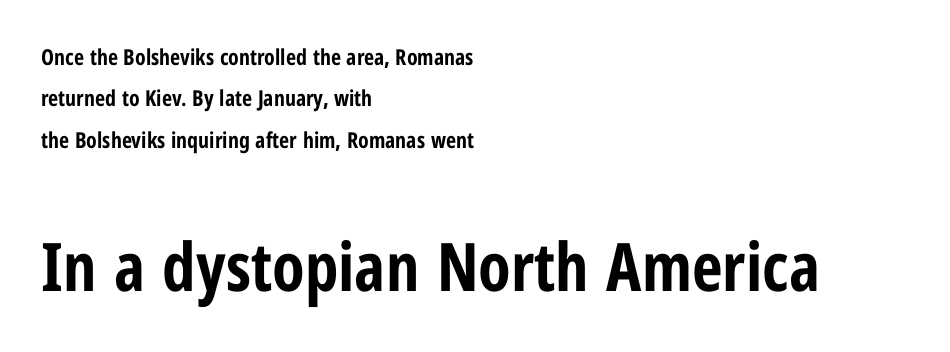
Q: Is the text bold? A: Yes.
Q: Is the text italic (slanted)? A: No, it is upright.
Q: Is the typeface a serif or a sans-serif typeface? A: Sans-serif.
Q: Is the text underlined? A: No.
Q: How is the paragraph aligned? A: Left-aligned.
Q: Is the spacing between letters normal or unusually wide? A: Normal.
Q: Which block of text is set in a larger size, the first (top) or the second (bottom)? A: The second (bottom) one.
Q: Width (condensed, normal, or wide)? A: Condensed.
Q: Stroke contrast? A: Low.
Q: x-height? A: Medium.
Q: Monospaced? A: No.
